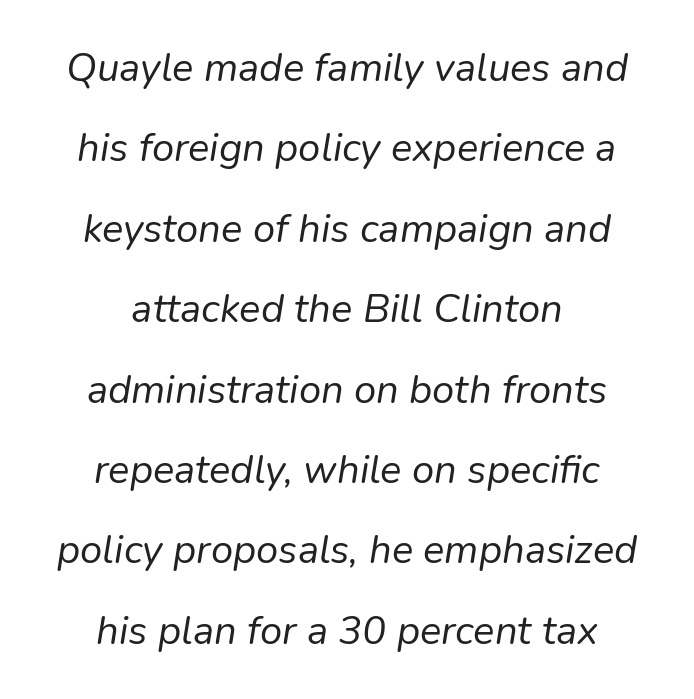
Loosely led — the rows are spread out. Vertical stems look standard width or narrower in stroke. Letters rest on an invisible, unmarked baseline. Inter-character spacing is left at the font's built-in metrics.
